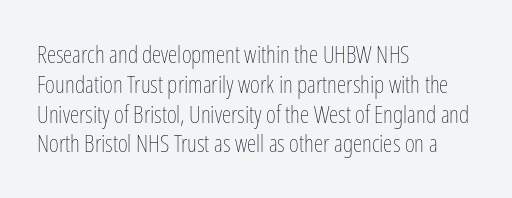
Q: Is the text bold? A: No.
Q: Is the text italic (slanted)? A: No, it is upright.
Q: Is the text underlined? A: No.
Q: How is the paragraph aligned? A: Left-aligned.
Q: Is the spacing between letters normal or unusually wide? A: Normal.
